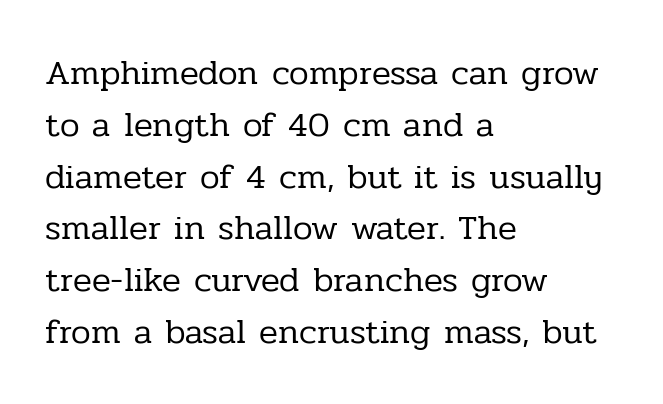
{"serif": "yes", "italic": "no", "bold": "no", "weight": "regular", "width": "normal", "stroke_contrast": "low", "x_height": "medium", "monospaced": "no", "underline": "no", "align": "left", "line_spacing": "normal", "line_spacing_ratio": 1.48, "letter_spacing": "normal", "letter_spacing_em": 0.0, "glyph_px": 35}
